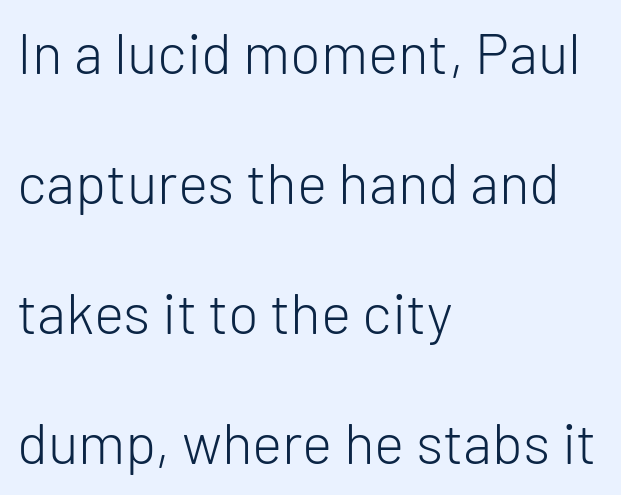
Characters remain perfectly vertical along every line. This sample has the flowing, uneven cadence of proportional lettering. Honestly, the rows look like they've been pulled way apart. This sample uses a sans-serif face. Nothing unusual about the tracking: characters are spaced as the font intends.
